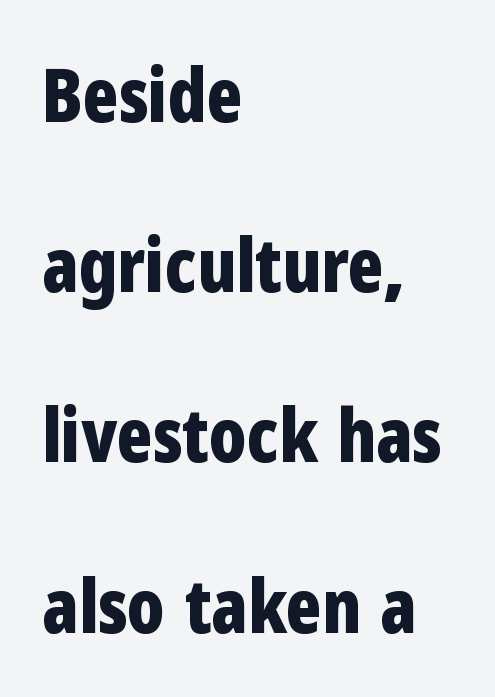
Do the characters align in a grid? No, the font is proportional. The rendering uses a bold face; every stroke is thick and dark. Descenders hang freely into open space. You can tell it's not italic because the verticals are truly vertical.
